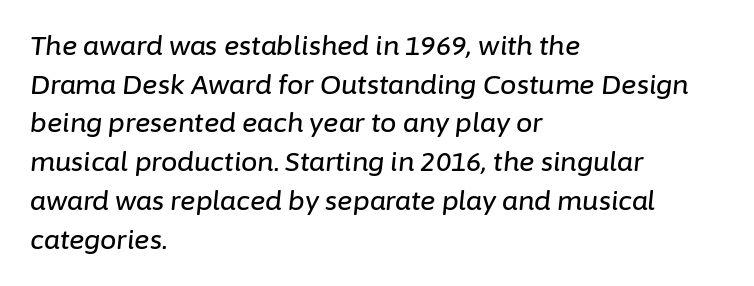
The image shows 26 px text type, italic (leaning right); set left-aligned, normal line spacing (1.49x), normal letter spacing, not underlined.
